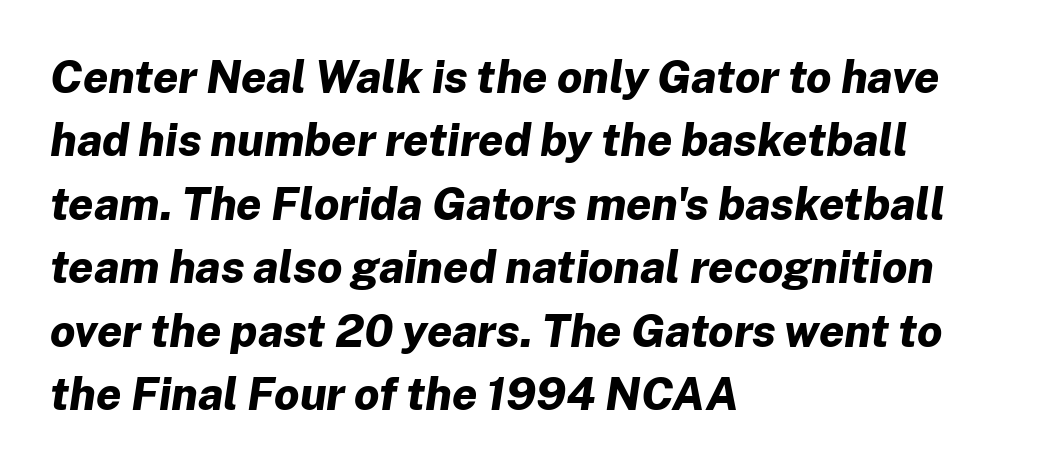
The image shows 45 px bold type, italic (leaning right); set left-aligned, normal line spacing (1.41x), normal letter spacing, not underlined; low stroke contrast and a medium x-height.
